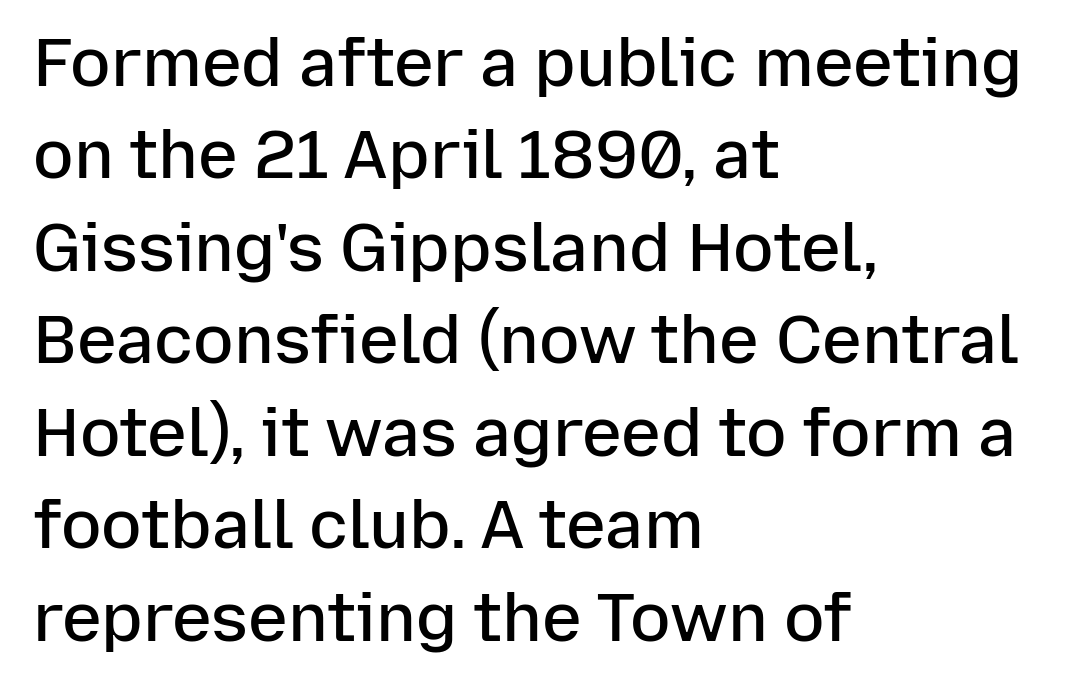
The image shows 67 px semibold sans-serif type, upright; set left-aligned, normal line spacing (1.38x), normal letter spacing, not underlined; low stroke contrast and a medium x-height.
